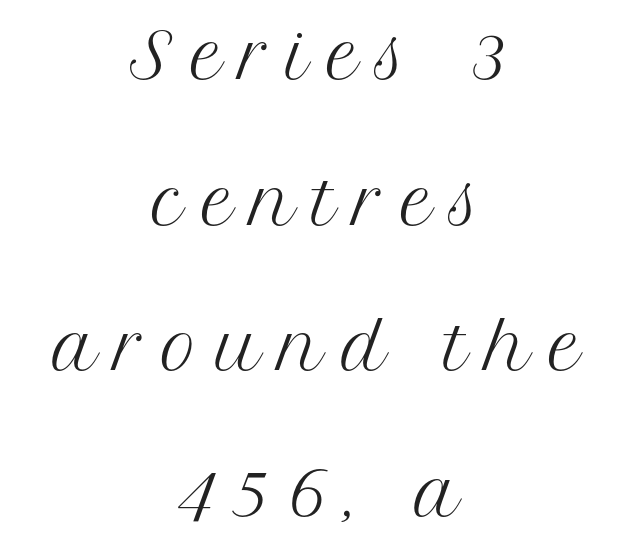
{"serif": "yes", "bold": "no", "weight": "regular", "width": "normal", "stroke_contrast": "medium", "x_height": "medium", "monospaced": "no", "underline": "no", "align": "center", "line_spacing": "loose", "line_spacing_ratio": 2.35, "letter_spacing": "wide", "letter_spacing_em": 0.29, "glyph_px": 62}
